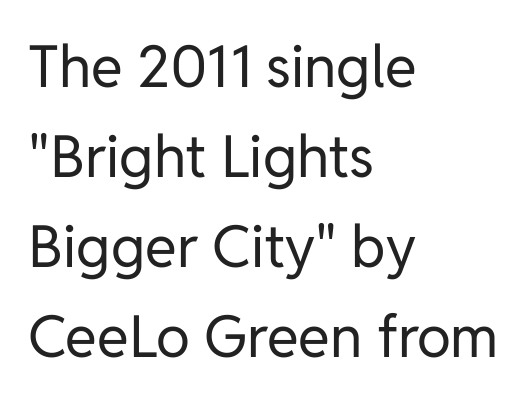
The image shows 58 px regular-weight sans-serif type, upright; set left-aligned, normal line spacing (1.55x), normal letter spacing, not underlined; low stroke contrast and a medium x-height.
